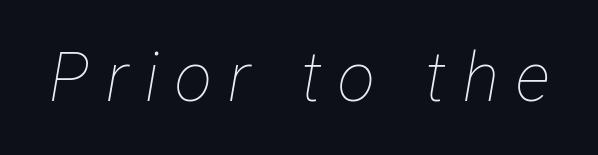
{"italic": "yes", "lean": "right", "slant_degrees": 12, "bold": "no", "weight": "thin", "width": "condensed", "stroke_contrast": "low", "x_height": "medium", "monospaced": "no", "underline": "no", "letter_spacing": "wide", "letter_spacing_em": 0.25, "glyph_px": 68}
